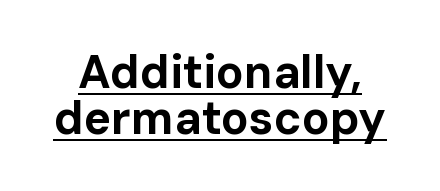
This sample carries an underscore along the baseline area. Strokes here are thick enough to call this a true bold. Horizontal bands of white between lines are thin slivers. This is roman type, the default non-slanted kind. The letters advance in unequal steps, a hallmark of proportional type.
